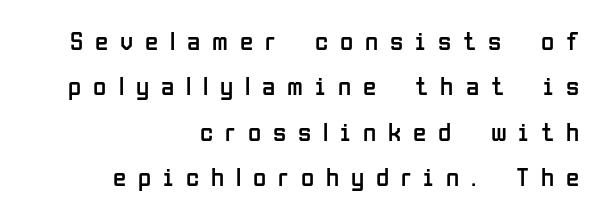
{"italic": "no", "bold": "no", "underline": "no", "align": "right", "line_spacing": "normal", "line_spacing_ratio": 1.68, "letter_spacing": "wide", "letter_spacing_em": 0.44, "glyph_px": 27}
